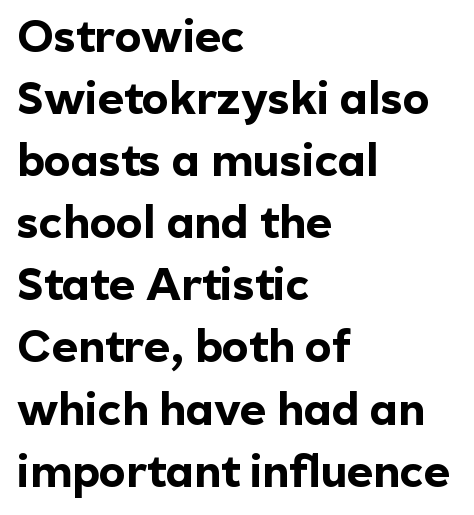
The image shows 45 px bold sans-serif type, upright; set left-aligned, normal line spacing (1.38x), normal letter spacing, not underlined; a medium x-height.
